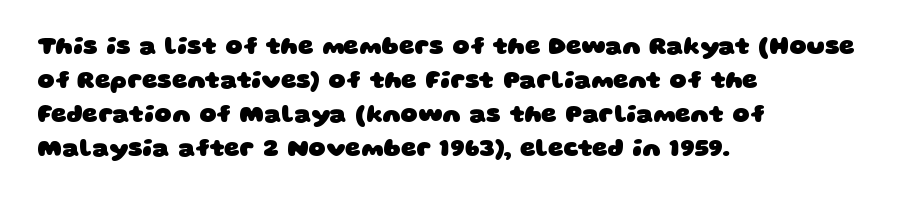
{"bold": "yes", "underline": "no", "align": "left", "line_spacing": "normal", "line_spacing_ratio": 1.42, "letter_spacing": "normal", "letter_spacing_em": 0.0, "glyph_px": 24}
